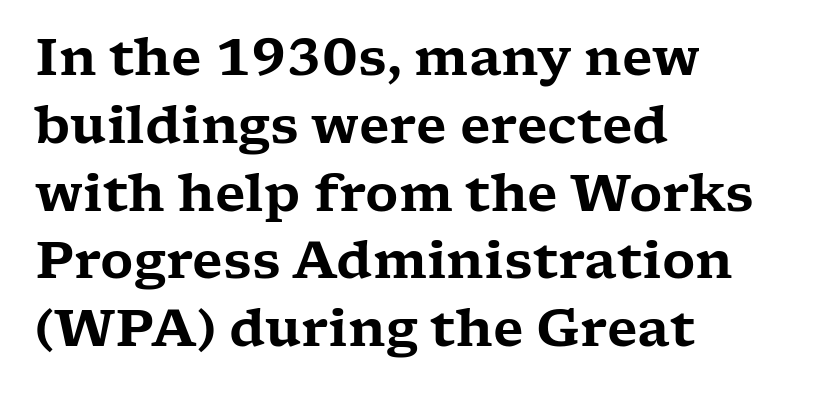
The image shows 51 px wide serif type, upright; set left-aligned, normal line spacing (1.33x), normal letter spacing, not underlined; low stroke contrast and a medium x-height.
